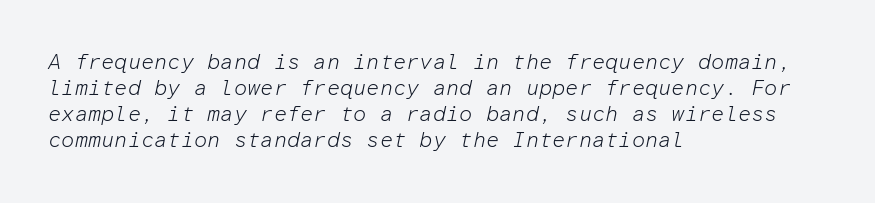
The font's italic variant was chosen for this text. Decoration check: the copy has no underline. The font sits on the lighter half of the weight spectrum, regular included. The ragged edge is on the right, which tells us the setting is flush left. The rendering keeps characters at their native spacing.
